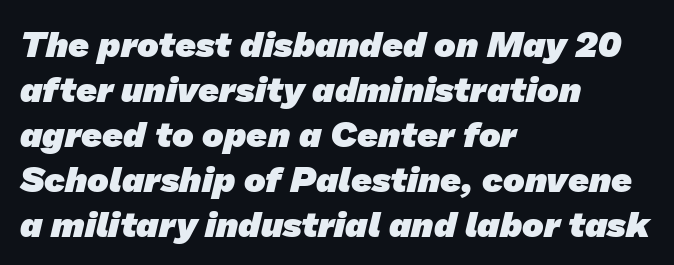
Q: Is the text bold? A: Yes.
Q: Is the typeface a serif or a sans-serif typeface? A: Sans-serif.
Q: Is the text underlined? A: No.
Q: How is the paragraph aligned? A: Left-aligned.
Q: Is the spacing between letters normal or unusually wide? A: Normal.
Q: Is the spacing between lines tight, normal or loose? A: Normal.
Q: Width (condensed, normal, or wide)? A: Normal.
Q: Stroke contrast? A: Low.
Q: x-height? A: Medium.
Q: Monospaced? A: No.
